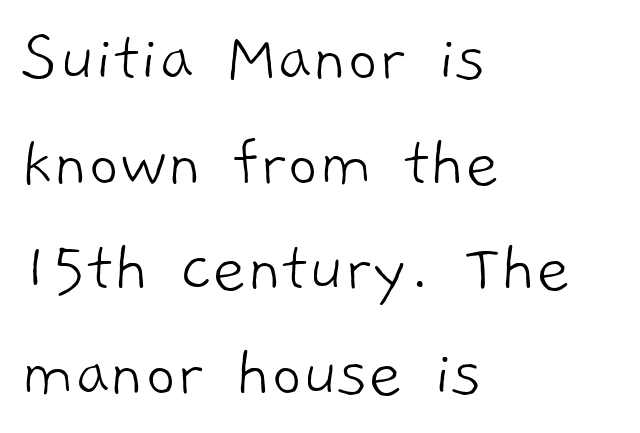
What kind of face is this? One without serifs — a sans. The typeface has the unassuming heft of standard copy or less. The passage shown is typed in a proportional face where columns would drift. The baseline area is clear. A classic flush-left, rag-right setting is used for this passage.
